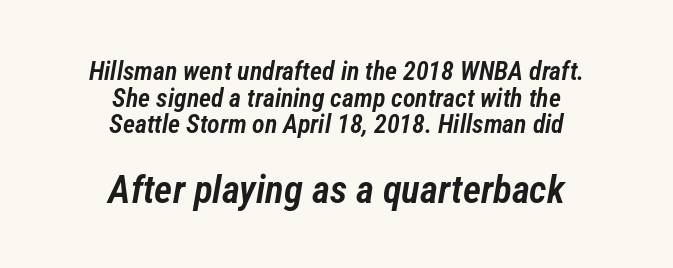
The image shows 39 px semibold, condensed type, italic (leaning right); set centered, tight line spacing (1.02x), normal letter spacing, not underlined; the second (bottom) block is 1.5x larger; low stroke contrast and a medium x-height.
